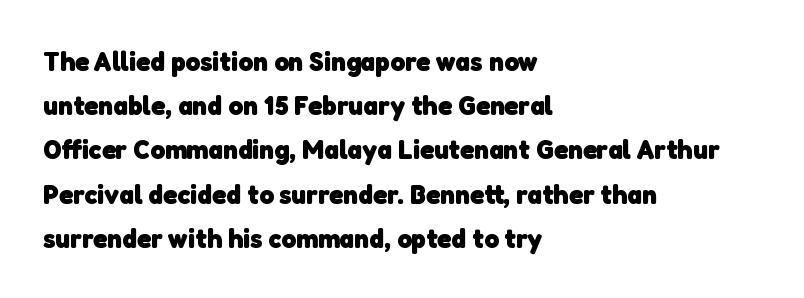
The font is running at its bold setting. The space between consecutive lines is moderate. Character widths vary here, with narrow letters taking less room than wide ones. The setting favours the left margin, as ordinary paragraphs usually do.
